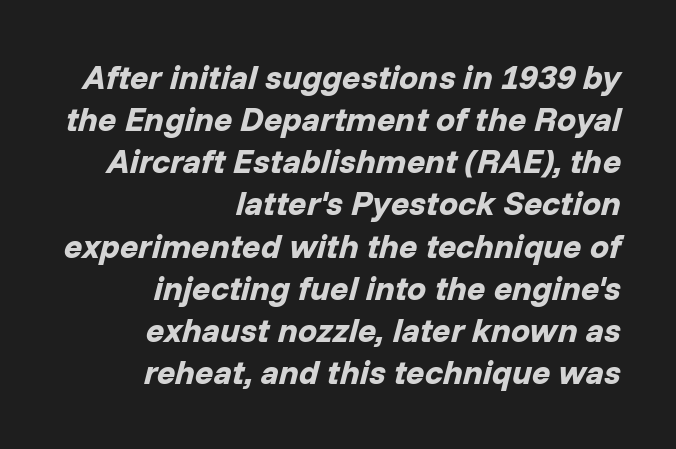
{"italic": "yes", "lean": "right", "slant_degrees": 14, "bold": "yes", "weight": "bold", "width": "normal", "stroke_contrast": "low", "x_height": "medium", "monospaced": "no", "underline": "no", "align": "right", "line_spacing_ratio": 1.24, "letter_spacing": "normal", "letter_spacing_em": 0.0, "glyph_px": 34}
